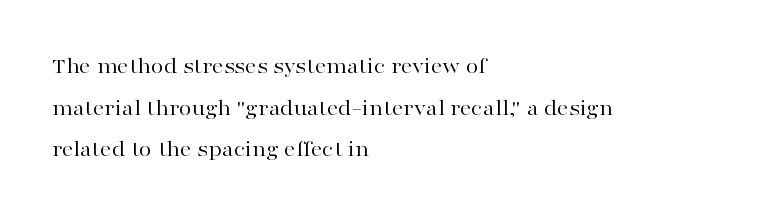
On a weight scale, this lands at 450 or below. The rendering keeps characters at their native spacing. This sample uses an upright cut, with every glyph sitting square on the baseline. Descender tails drop into unmarked territory.
